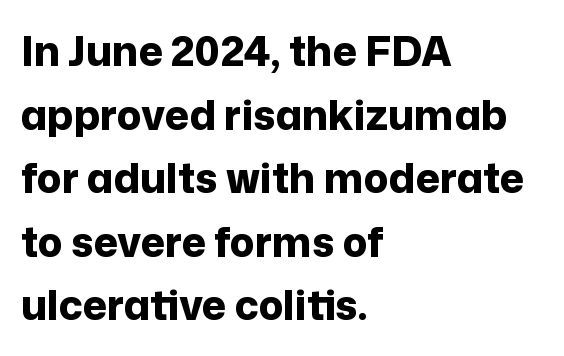
{"serif": "no", "italic": "no", "bold": "yes", "weight": "bold", "width": "normal", "stroke_contrast": "low", "x_height": "medium", "monospaced": "no", "underline": "no", "align": "left", "line_spacing": "normal", "line_spacing_ratio": 1.55, "letter_spacing": "normal", "letter_spacing_em": 0.0, "glyph_px": 41}
